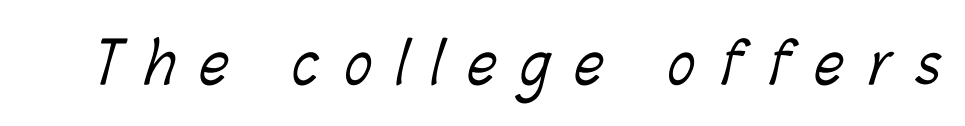
The image shows 57 px light, condensed type; set unusually wide letter spacing (+0.44 em), not underlined; low stroke contrast and a medium x-height.
